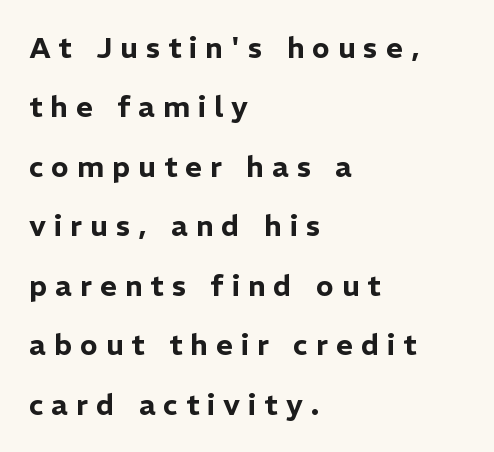
{"serif": "no", "italic": "no", "width": "normal", "stroke_contrast": "low", "x_height": "medium", "monospaced": "no", "underline": "no", "align": "left", "line_spacing": "loose", "line_spacing_ratio": 2.05, "letter_spacing": "wide", "letter_spacing_em": 0.28, "glyph_px": 29}
